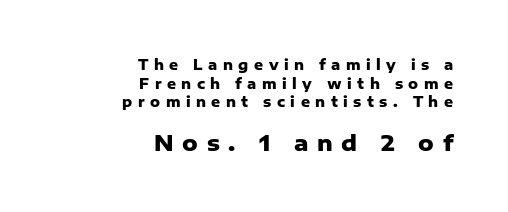
Q: Is the text bold? A: Yes.
Q: Is the text italic (slanted)? A: No, it is upright.
Q: Is the text underlined? A: No.
Q: How is the paragraph aligned? A: Right-aligned.
Q: Is the spacing between letters normal or unusually wide? A: Unusually wide.
Q: Is the spacing between lines tight, normal or loose? A: Normal.
Q: Which block of text is set in a larger size, the first (top) or the second (bottom)? A: The second (bottom) one.
